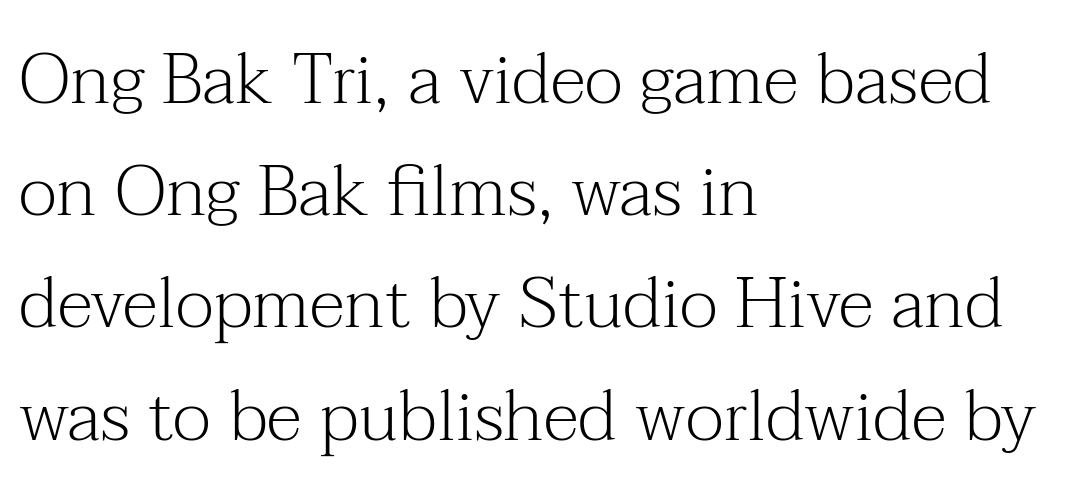
The image shows 71 px light serif type, upright; set left-aligned, normal line spacing (1.58x), normal letter spacing, not underlined; medium stroke contrast and a medium x-height.
